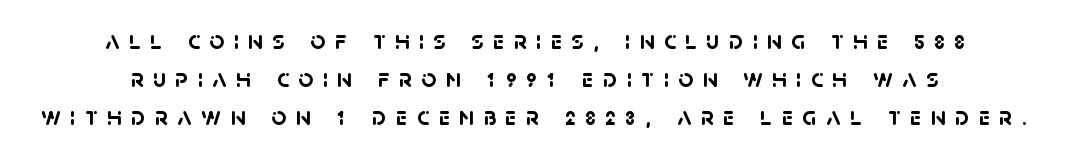
{"bold": "yes", "underline": "no", "align": "center", "line_spacing": "normal", "line_spacing_ratio": 1.46, "letter_spacing": "wide", "letter_spacing_em": 0.36, "glyph_px": 26}
